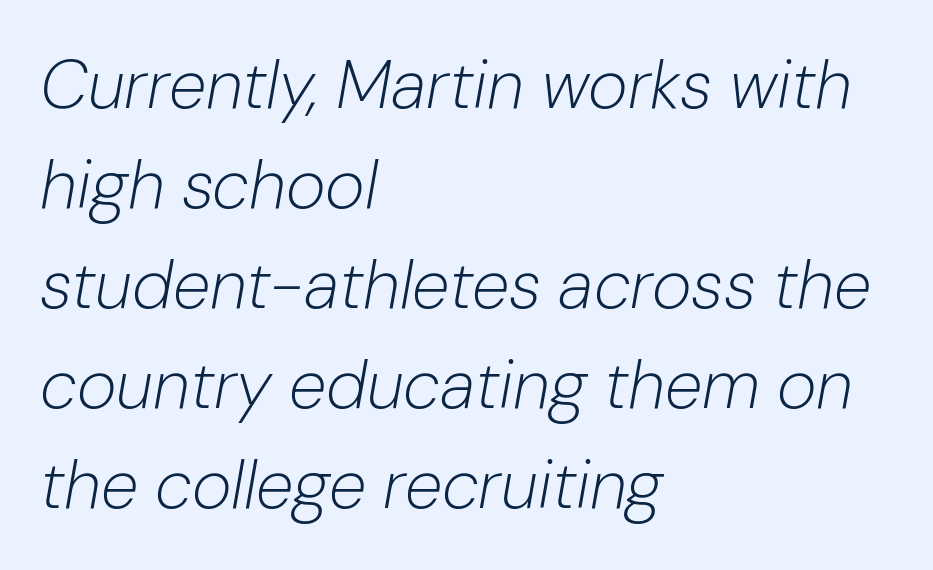
Q: Is the text bold? A: No.
Q: Is the text italic (slanted)? A: Yes, it leans right by about 10 degrees.
Q: Is the text underlined? A: No.
Q: How is the paragraph aligned? A: Left-aligned.
Q: Is the spacing between letters normal or unusually wide? A: Normal.
Q: Is the spacing between lines tight, normal or loose? A: Normal.
Q: Width (condensed, normal, or wide)? A: Normal.
Q: Stroke contrast? A: Low.
Q: x-height? A: Medium.
Q: Monospaced? A: No.
